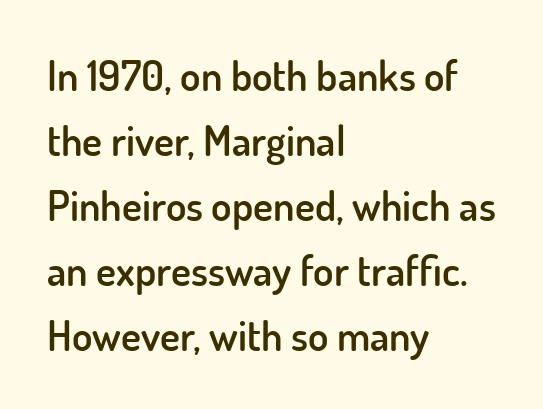
The image shows 42 px semibold sans-serif type, upright; set left-aligned, normal line spacing (1.55x), normal letter spacing, not underlined; low stroke contrast and a small x-height.
